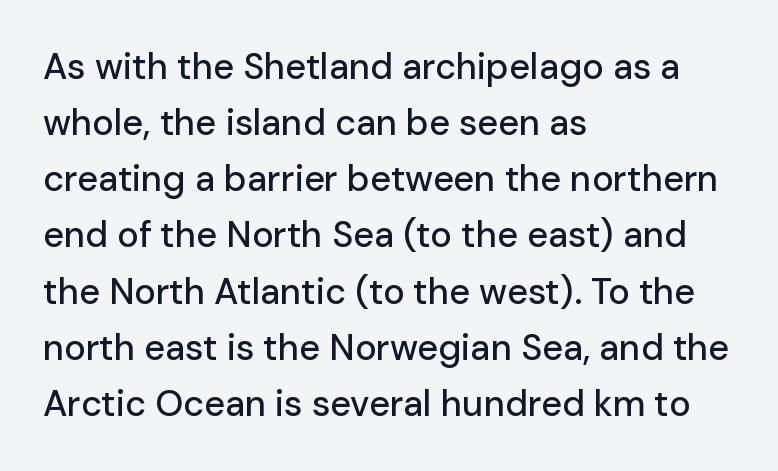
{"serif": "no", "italic": "no", "width": "normal", "stroke_contrast": "low", "x_height": "medium", "monospaced": "no", "underline": "no", "align": "left", "line_spacing": "normal", "line_spacing_ratio": 1.56, "letter_spacing": "normal", "letter_spacing_em": 0.0, "glyph_px": 36}
